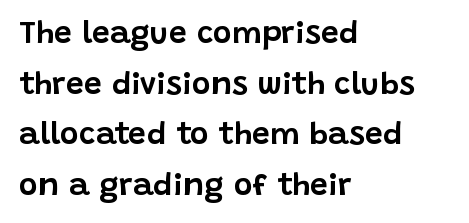
{"serif": "no", "italic": "no", "width": "normal", "stroke_contrast": "low", "x_height": "large", "monospaced": "no", "underline": "no", "align": "left", "line_spacing": "normal", "line_spacing_ratio": 1.58, "letter_spacing": "normal", "letter_spacing_em": 0.0, "glyph_px": 32}
